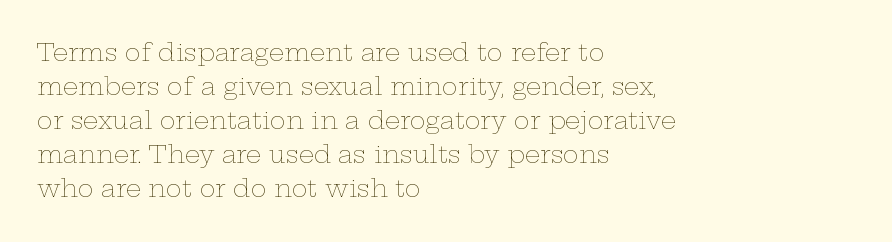
Just letters on the line, the space beneath them empty. The lines sit at an ordinary, default distance from one another. Reading down the block, your eye returns to a fixed left position each line. Think standard paragraph weight, or any step lighter than that.
